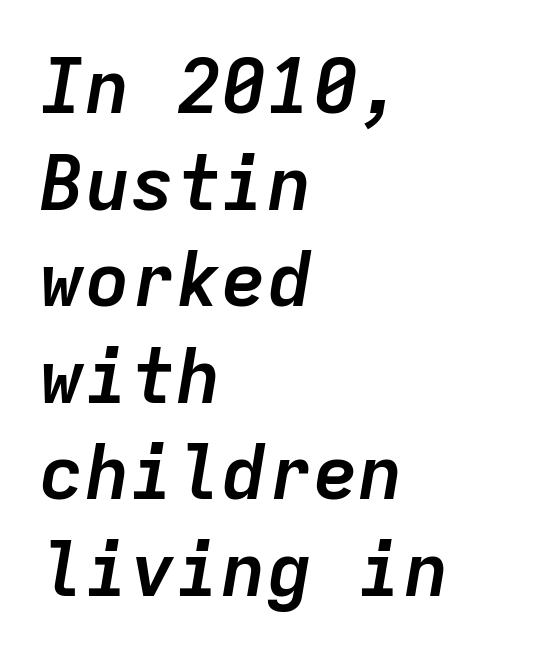
The passage shown stacks its lines at a standard gap. This sample has the even, mechanical cadence of fixed-width lettering. Casual observation: everything's shoved over to the left. The whole block is typeset with a tilt. The space directly below the letters is spotless.
